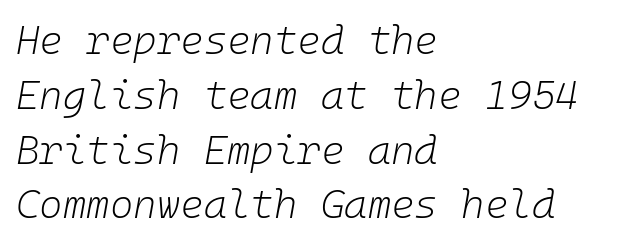
The image shows 40 px light type, italic (leaning right); set left-aligned, normal line spacing (1.37x), normal letter spacing, not underlined; low stroke contrast and a medium x-height.
